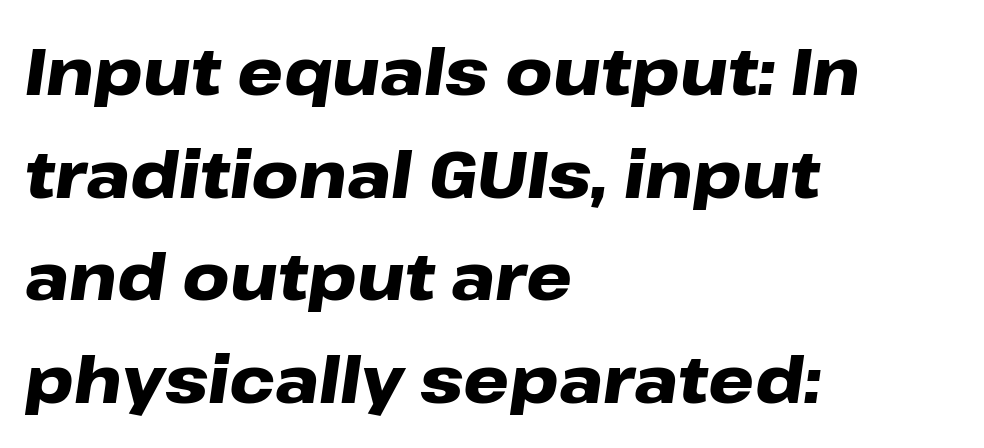
{"italic": "yes", "lean": "right", "slant_degrees": 8, "bold": "yes", "weight": "heavy", "width": "wide", "stroke_contrast": "low", "x_height": "medium", "monospaced": "no", "underline": "no", "align": "left", "line_spacing": "normal", "line_spacing_ratio": 1.58, "letter_spacing": "normal", "letter_spacing_em": 0.0, "glyph_px": 65}
